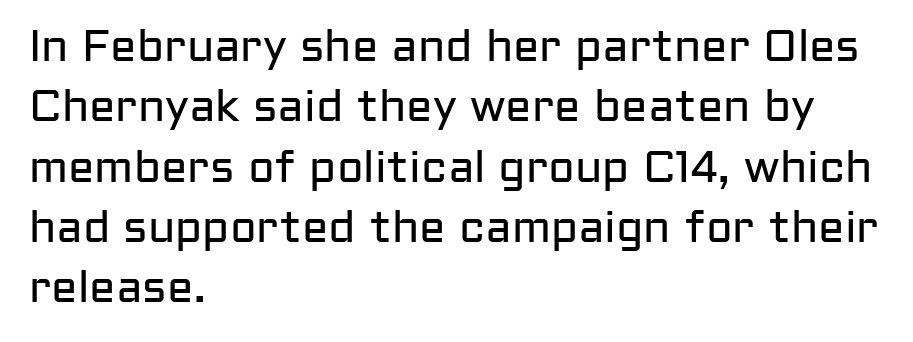
Q: Is the text bold? A: No.
Q: Is the text italic (slanted)? A: No, it is upright.
Q: Is the typeface a serif or a sans-serif typeface? A: Sans-serif.
Q: Is the text underlined? A: No.
Q: How is the paragraph aligned? A: Left-aligned.
Q: Is the spacing between letters normal or unusually wide? A: Normal.
Q: Is the spacing between lines tight, normal or loose? A: Normal.
Q: Width (condensed, normal, or wide)? A: Normal.
Q: Stroke contrast? A: Low.
Q: x-height? A: Medium.
Q: Monospaced? A: No.
